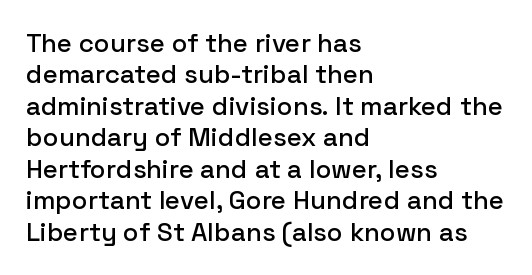
Tracking value appears to be zero — textbook default spacing. Rendered with straight, roman letterforms. Short and long lines alike share a common starting point at left. A bare baseline throughout the passage.
